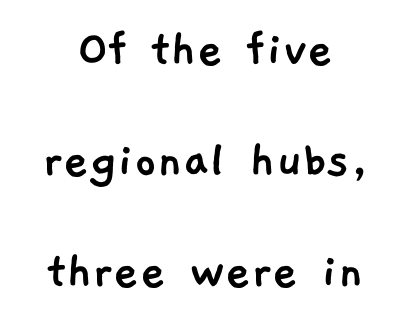
Has an underline been added? It has not. This rendering employs a face without finishing strokes, i.e., a sans-serif. Rows of type keep a wide berth in the vertical direction. Teacher's note: observe the equal gaps on both sides — that is centered alignment.
